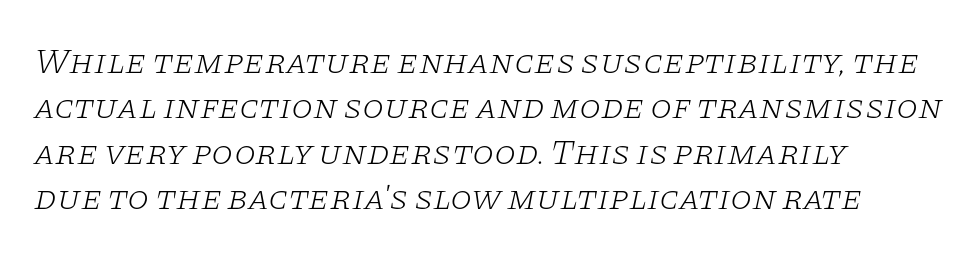
You can tell it's italic because the verticals aren't actually vertical. Honestly, the row spacing looks completely unremarkable. The lines are quadded left. This sample has the flowing, uneven cadence of proportional lettering.
